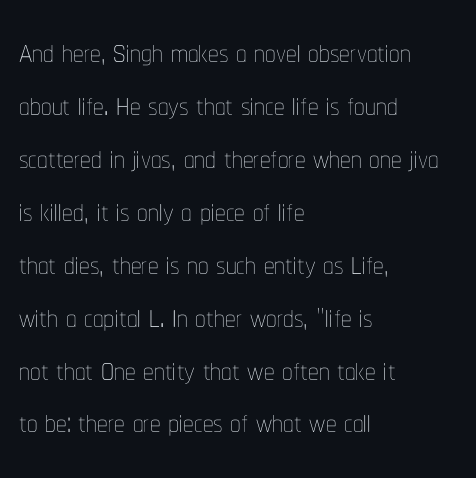
{"italic": "no", "bold": "no", "weight": "thin", "width": "condensed", "stroke_contrast": "low", "x_height": "medium", "monospaced": "no", "underline": "no", "align": "left", "line_spacing": "normal", "line_spacing_ratio": 1.26, "letter_spacing": "normal", "letter_spacing_em": 0.0, "glyph_px": 42}
